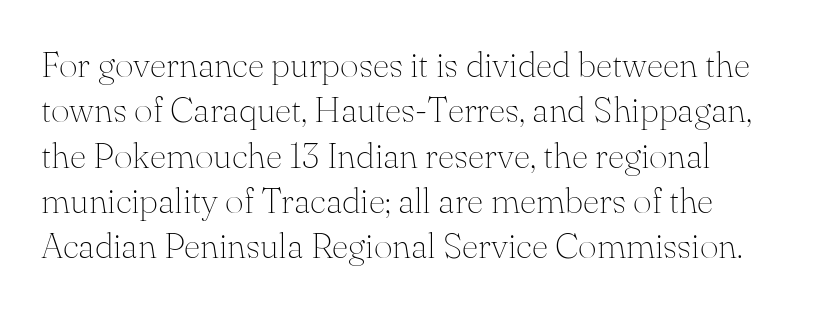
{"serif": "yes", "italic": "no", "bold": "no", "weight": "thin", "width": "normal", "stroke_contrast": "medium", "x_height": "small", "monospaced": "no", "underline": "no", "align": "left", "line_spacing": "normal", "line_spacing_ratio": 1.26, "letter_spacing": "normal", "letter_spacing_em": 0.0, "glyph_px": 36}
